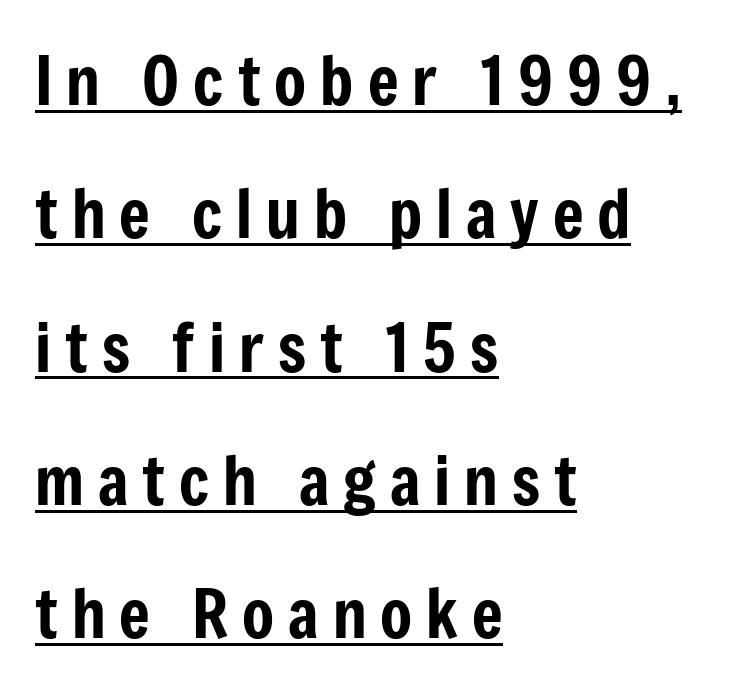
{"serif": "no", "italic": "no", "width": "condensed", "stroke_contrast": "low", "x_height": "medium", "monospaced": "no", "underline": "yes", "align": "left", "line_spacing": "loose", "line_spacing_ratio": 2.02, "letter_spacing": "wide", "letter_spacing_em": 0.21, "glyph_px": 66}
